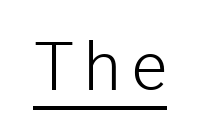
{"serif": "no", "italic": "no", "bold": "no", "weight": "light", "width": "normal", "stroke_contrast": "low", "x_height": "medium", "monospaced": "no", "underline": "yes", "glyph_px": 67}
